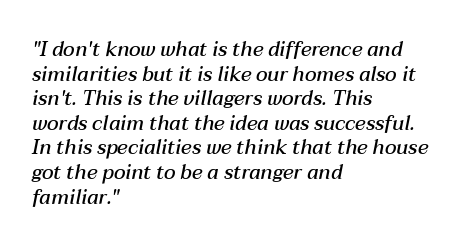
{"italic": "yes", "lean": "right", "slant_degrees": 12, "bold": "semi", "underline": "no", "align": "left", "line_spacing_ratio": 1.23, "letter_spacing": "normal", "letter_spacing_em": 0.0, "glyph_px": 20}
